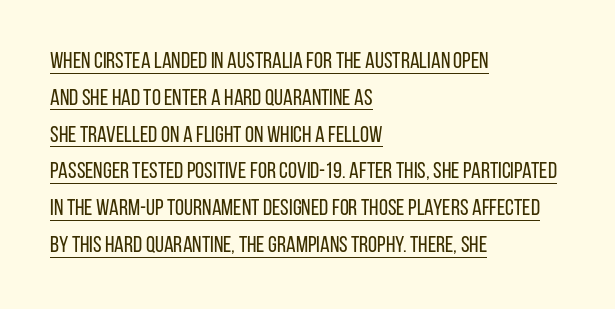
Q: Is the text bold? A: No.
Q: Is the text italic (slanted)? A: No, it is upright.
Q: Is the text underlined? A: Yes.
Q: How is the paragraph aligned? A: Left-aligned.
Q: Is the spacing between letters normal or unusually wide? A: Normal.
Q: Is the spacing between lines tight, normal or loose? A: Normal.
